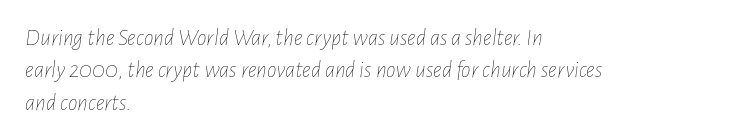
Italic? Definitely — the glyphs are oblique. This block has exactly the height ordinary leading produces. Letter spacing: default. One-word summary of the alignment: left. Unbolded letterforms with no extra heft. The words here are not underlined.
